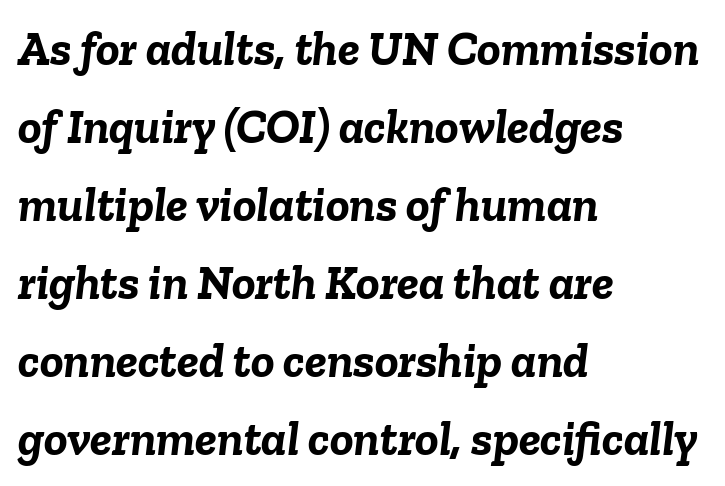
The strip under each line holds only bare page. The paragraph shown leans on its left margin. Proportional: the letters do not fall into vertical columns. If you drew a line through each stem, it would be angled. Notice how descenders clear the ascenders below comfortably — that's standard leading.
